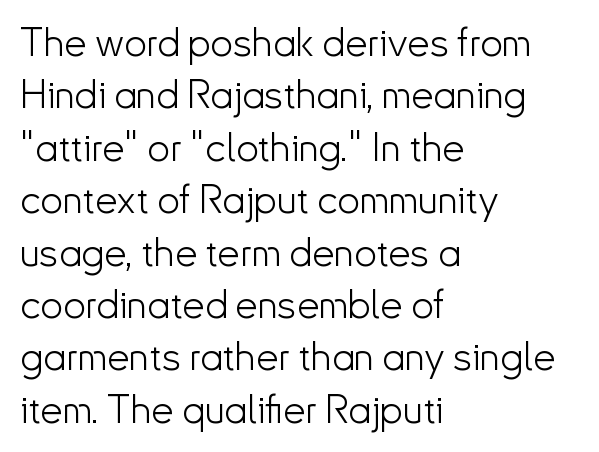
{"serif": "no", "italic": "no", "bold": "no", "weight": "light", "width": "normal", "stroke_contrast": "low", "x_height": "small", "monospaced": "no", "underline": "no", "align": "left", "line_spacing": "normal", "line_spacing_ratio": 1.31, "letter_spacing": "normal", "letter_spacing_em": 0.0, "glyph_px": 40}
